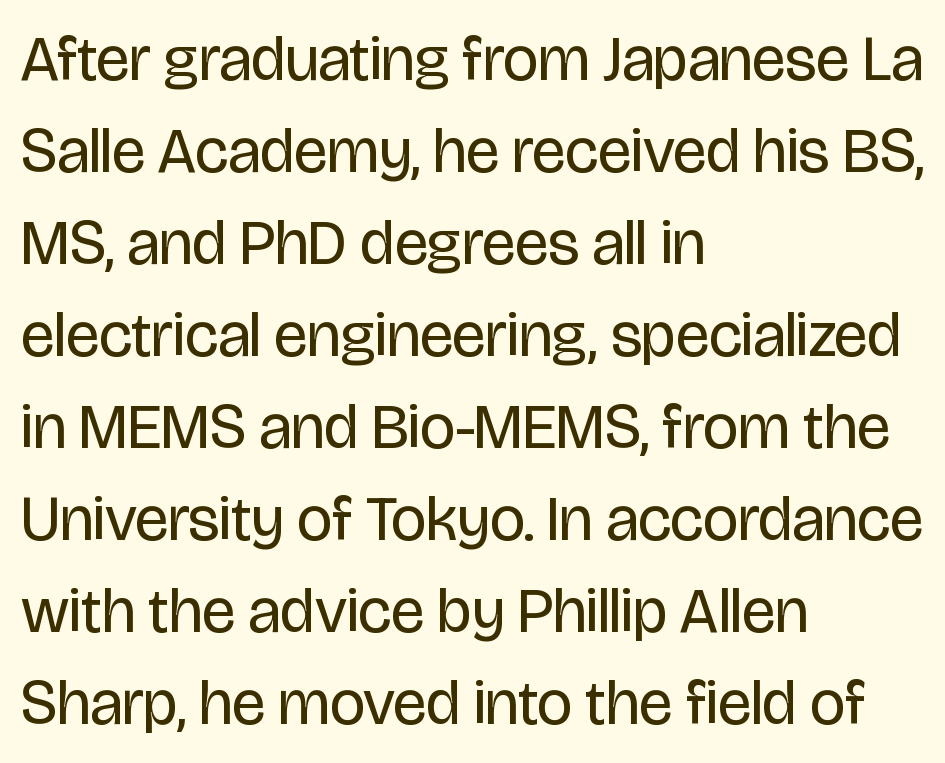
{"serif": "no", "italic": "no", "bold": "no", "weight": "regular", "width": "condensed", "stroke_contrast": "low", "x_height": "large", "monospaced": "no", "underline": "no", "align": "left", "line_spacing": "normal", "line_spacing_ratio": 1.46, "letter_spacing": "normal", "letter_spacing_em": 0.0, "glyph_px": 63}
